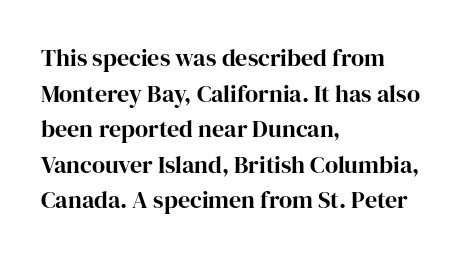
Q: Is the text italic (slanted)? A: No, it is upright.
Q: Is the text underlined? A: No.
Q: How is the paragraph aligned? A: Left-aligned.
Q: Is the spacing between letters normal or unusually wide? A: Normal.
Q: Is the spacing between lines tight, normal or loose? A: Normal.
